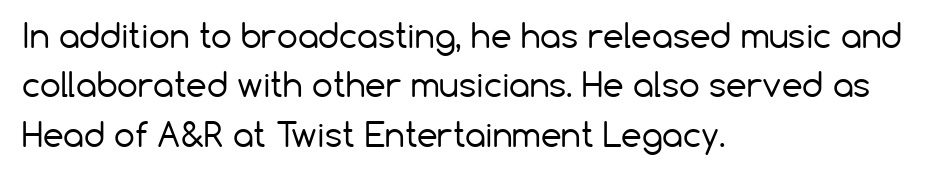
{"serif": "no", "italic": "no", "bold": "no", "weight": "regular", "width": "normal", "stroke_contrast": "low", "x_height": "medium", "monospaced": "no", "underline": "no", "align": "left", "line_spacing": "normal", "line_spacing_ratio": 1.5, "letter_spacing": "normal", "letter_spacing_em": 0.0, "glyph_px": 33}
